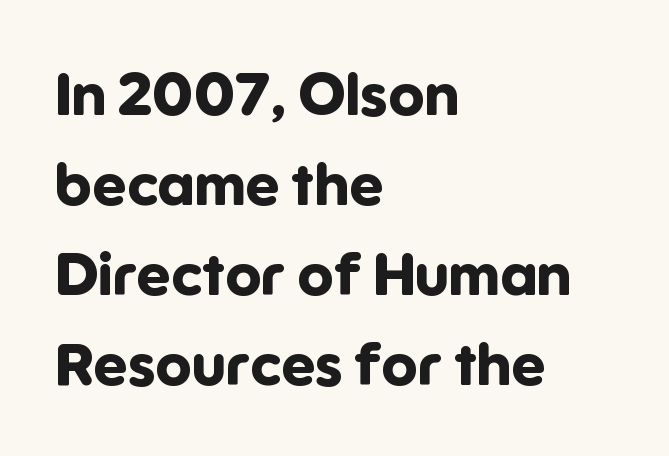
Q: Is the text bold? A: Yes.
Q: Is the text italic (slanted)? A: No, it is upright.
Q: Is the typeface a serif or a sans-serif typeface? A: Sans-serif.
Q: Is the text underlined? A: No.
Q: How is the paragraph aligned? A: Left-aligned.
Q: Is the spacing between letters normal or unusually wide? A: Normal.
Q: Is the spacing between lines tight, normal or loose? A: Normal.
Q: Width (condensed, normal, or wide)? A: Normal.
Q: Stroke contrast? A: Low.
Q: x-height? A: Medium.
Q: Monospaced? A: No.
